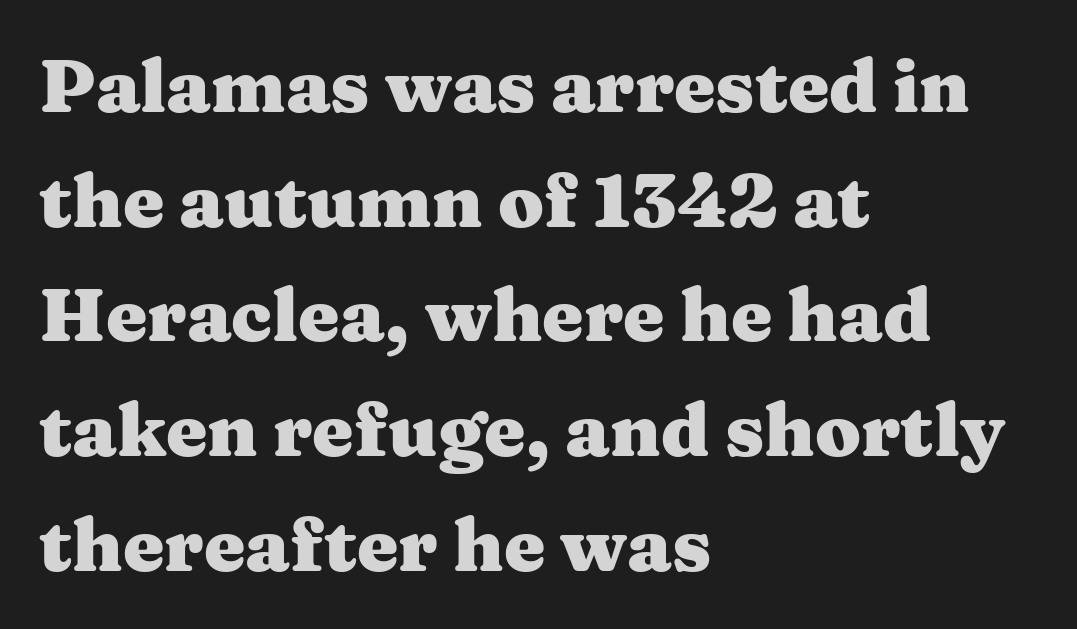
Q: Is the text bold? A: Yes.
Q: Is the text italic (slanted)? A: No, it is upright.
Q: Is the typeface a serif or a sans-serif typeface? A: Serif.
Q: Is the text underlined? A: No.
Q: How is the paragraph aligned? A: Left-aligned.
Q: Is the spacing between letters normal or unusually wide? A: Normal.
Q: Is the spacing between lines tight, normal or loose? A: Normal.
Q: Width (condensed, normal, or wide)? A: Wide.
Q: Stroke contrast? A: Medium.
Q: x-height? A: Medium.
Q: Monospaced? A: No.
